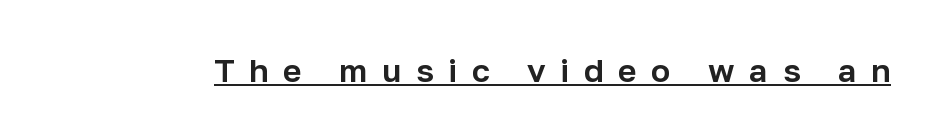
Q: Is the text italic (slanted)? A: No, it is upright.
Q: Is the typeface a serif or a sans-serif typeface? A: Sans-serif.
Q: Is the text underlined? A: Yes.
Q: Is the spacing between letters normal or unusually wide? A: Unusually wide.
Q: Width (condensed, normal, or wide)? A: Normal.
Q: Stroke contrast? A: Low.
Q: x-height? A: Medium.
Q: Monospaced? A: No.
